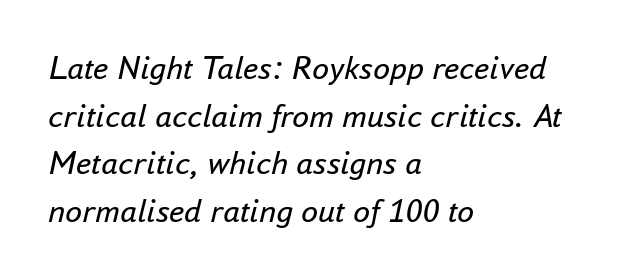
This sample has the flowing, uneven cadence of proportional lettering. Emphasis-style slanted type is in use. Visually the block forms a straight wall on the left and a jagged coastline on the right. Inter-character spacing is left at the font's built-in metrics. If you measured baseline to baseline, you'd find a middling distance. The area under the type is left untouched.
